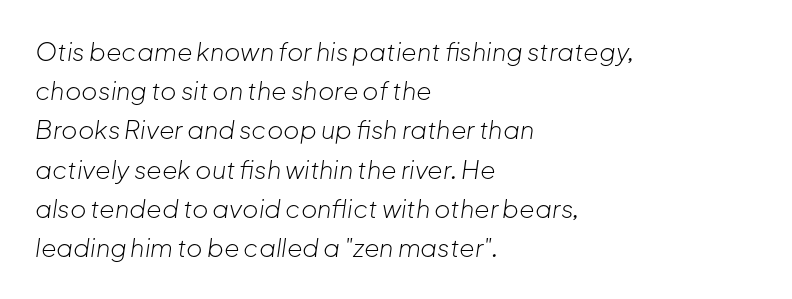
The image shows 25 px text type, italic (leaning right); set left-aligned, normal line spacing (1.57x), normal letter spacing, not underlined.
